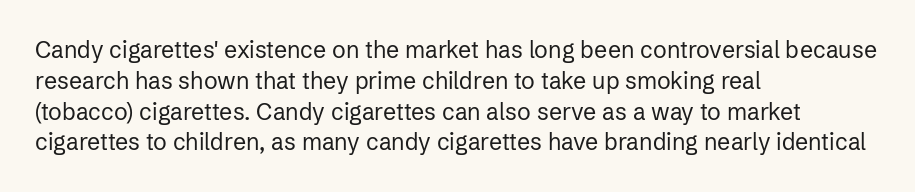
{"italic": "no", "bold": "no", "underline": "no", "align": "left", "line_spacing": "normal", "line_spacing_ratio": 1.34, "letter_spacing": "normal", "letter_spacing_em": 0.0, "glyph_px": 23}
